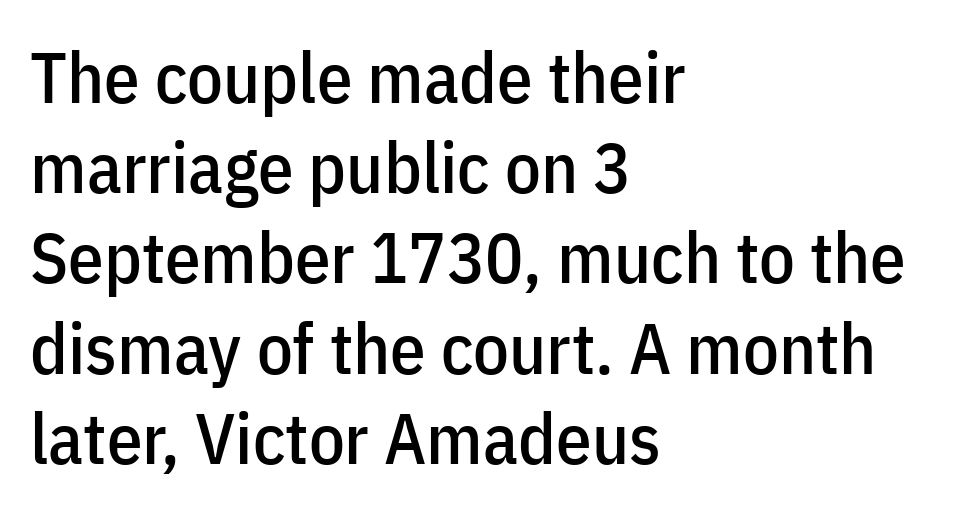
Q: Is the text italic (slanted)? A: No, it is upright.
Q: Is the typeface a serif or a sans-serif typeface? A: Sans-serif.
Q: Is the text underlined? A: No.
Q: How is the paragraph aligned? A: Left-aligned.
Q: Is the spacing between letters normal or unusually wide? A: Normal.
Q: Is the spacing between lines tight, normal or loose? A: Normal.
Q: Width (condensed, normal, or wide)? A: Condensed.
Q: Stroke contrast? A: Low.
Q: x-height? A: Medium.
Q: Monospaced? A: No.
